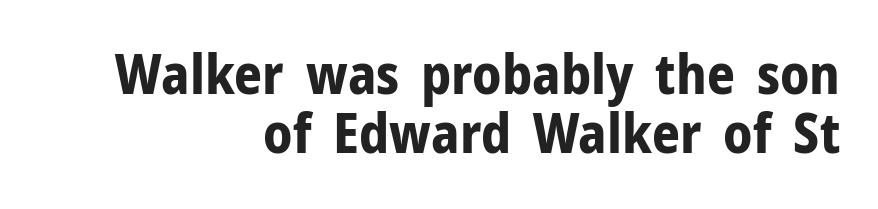
{"serif": "no", "italic": "no", "bold": "yes", "weight": "bold", "width": "normal", "stroke_contrast": "low", "x_height": "medium", "monospaced": "no", "underline": "no", "align": "right", "line_spacing": "tight", "line_spacing_ratio": 1.08, "letter_spacing": "normal", "letter_spacing_em": 0.0, "glyph_px": 55}
